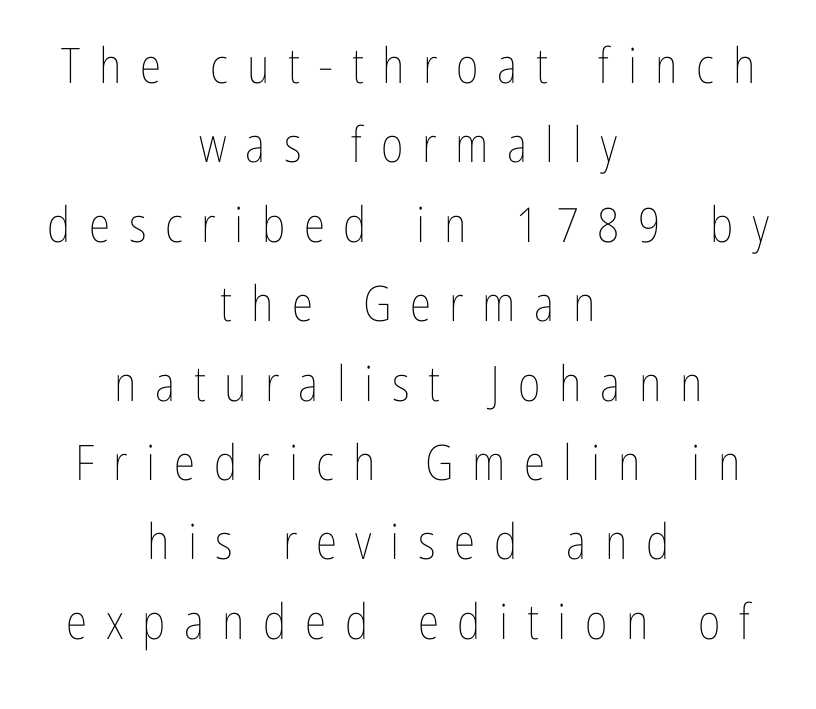
The axis of the letterforms is exactly vertical. Note the varied advance widths — an 'i' is clearly narrower than an 'm'. In terms of letterspacing, this is a distinctly airy, spread setting. Underlining? Definitely not there. Alignment: centered. Weight class: somewhere from thin through regular.
